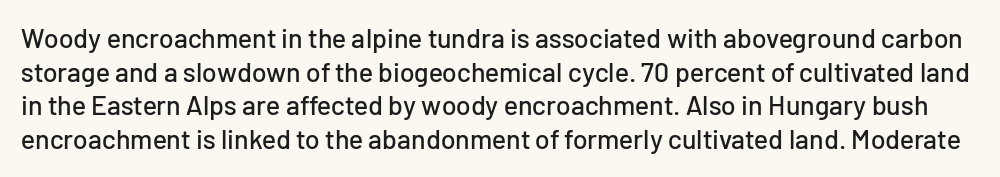
Q: Is the text italic (slanted)? A: No, it is upright.
Q: Is the text underlined? A: No.
Q: Is the spacing between letters normal or unusually wide? A: Normal.
Q: Is the spacing between lines tight, normal or loose? A: Normal.
